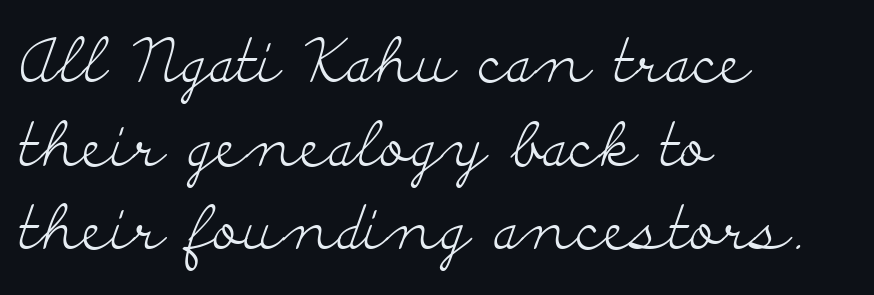
Q: Is the text bold? A: No.
Q: Is the text italic (slanted)? A: Yes.
Q: Is the typeface a serif or a sans-serif typeface? A: Serif.
Q: Is the text underlined? A: No.
Q: How is the paragraph aligned? A: Left-aligned.
Q: Is the spacing between letters normal or unusually wide? A: Normal.
Q: Is the spacing between lines tight, normal or loose? A: Normal.
Q: Width (condensed, normal, or wide)? A: Wide.
Q: Stroke contrast? A: Low.
Q: x-height? A: Small.
Q: Monospaced? A: No.
